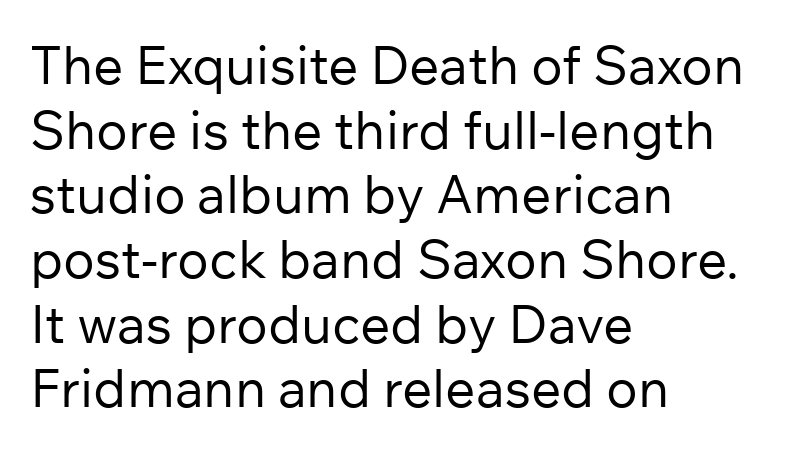
{"serif": "no", "italic": "no", "bold": "no", "weight": "regular", "width": "normal", "stroke_contrast": "low", "x_height": "medium", "monospaced": "no", "underline": "no", "align": "left", "line_spacing_ratio": 1.22, "letter_spacing": "normal", "letter_spacing_em": 0.0, "glyph_px": 53}
